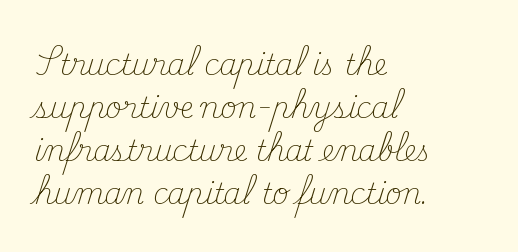
Q: Is the text bold? A: No.
Q: Is the text italic (slanted)? A: Yes.
Q: Is the typeface a serif or a sans-serif typeface? A: Serif.
Q: Is the text underlined? A: No.
Q: How is the paragraph aligned? A: Left-aligned.
Q: Is the spacing between letters normal or unusually wide? A: Normal.
Q: Is the spacing between lines tight, normal or loose? A: Normal.
Q: Width (condensed, normal, or wide)? A: Normal.
Q: Stroke contrast? A: Medium.
Q: x-height? A: Small.
Q: Monospaced? A: No.
